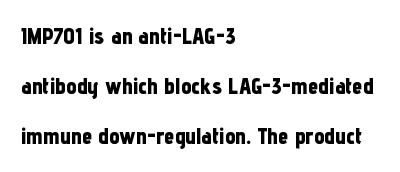
Q: Is the text bold? A: Yes.
Q: Is the text italic (slanted)? A: No, it is upright.
Q: Is the text underlined? A: No.
Q: How is the paragraph aligned? A: Left-aligned.
Q: Is the spacing between letters normal or unusually wide? A: Normal.
Q: Is the spacing between lines tight, normal or loose? A: Loose.
